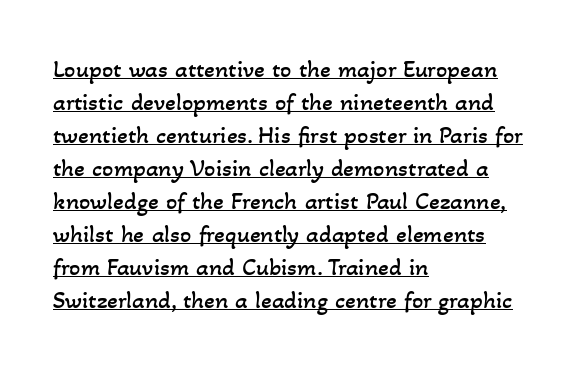
Q: Is the text bold? A: No.
Q: Is the text underlined? A: Yes.
Q: How is the paragraph aligned? A: Left-aligned.
Q: Is the spacing between letters normal or unusually wide? A: Normal.
Q: Is the spacing between lines tight, normal or loose? A: Normal.
